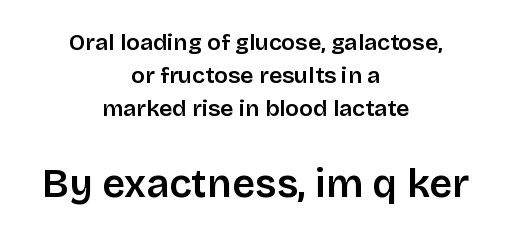
The image shows 40 px semibold sans-serif type, upright; set centered, normal line spacing (1.44x), normal letter spacing, not underlined; the second (bottom) block is 1.74x larger; low stroke contrast and a large x-height.
